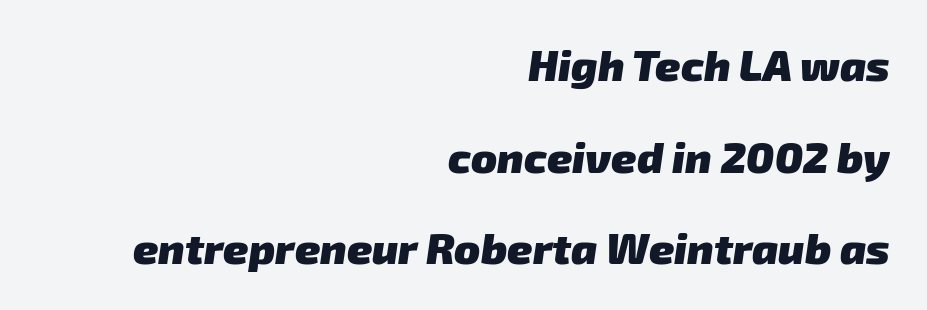
The image shows 43 px heavy sans-serif type; set right-aligned, loose line spacing (2.13x), normal letter spacing, not underlined; low stroke contrast and a medium x-height.
